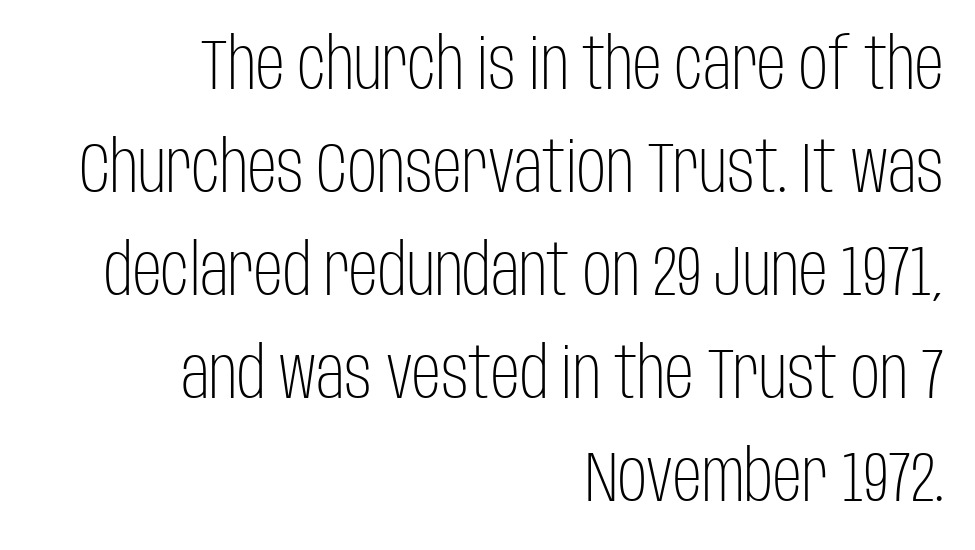
The image shows 72 px light, condensed sans-serif type, upright; set right-aligned, normal line spacing (1.43x), normal letter spacing, not underlined; low stroke contrast and a large x-height.
